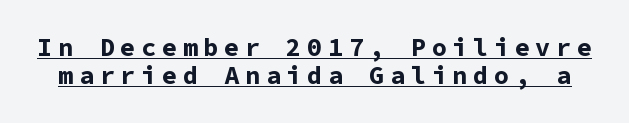
The image shows 25 px bold type, upright; set tight line spacing (1.14x), unusually wide letter spacing (+0.23 em), underlined.
